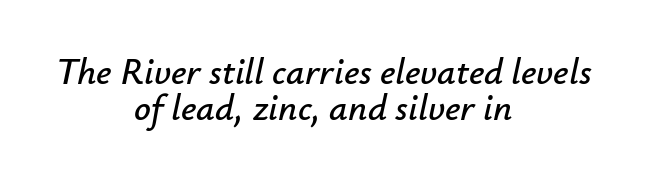
The image shows 37 px text type, italic (leaning right); set centered, tight line spacing (0.96x), normal letter spacing, not underlined; low stroke contrast and a small x-height.
